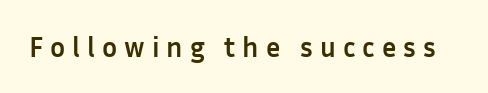
Q: Is the text bold? A: Yes.
Q: Is the text italic (slanted)? A: No, it is upright.
Q: Is the typeface a serif or a sans-serif typeface? A: Sans-serif.
Q: Is the text underlined? A: No.
Q: Is the spacing between letters normal or unusually wide? A: Unusually wide.
Q: Width (condensed, normal, or wide)? A: Normal.
Q: Stroke contrast? A: Low.
Q: x-height? A: Medium.
Q: Monospaced? A: No.
